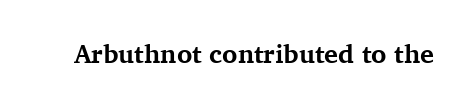
The image shows 26 px bold type, upright; set normal letter spacing, not underlined.
